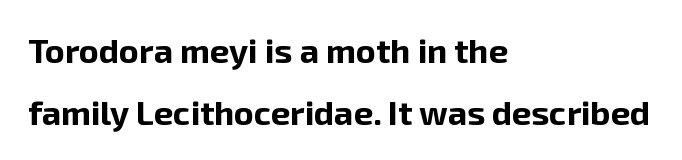
Q: Is the text bold? A: Yes.
Q: Is the text italic (slanted)? A: No, it is upright.
Q: Is the typeface a serif or a sans-serif typeface? A: Sans-serif.
Q: Is the text underlined? A: No.
Q: How is the paragraph aligned? A: Left-aligned.
Q: Is the spacing between letters normal or unusually wide? A: Normal.
Q: Width (condensed, normal, or wide)? A: Normal.
Q: Stroke contrast? A: Low.
Q: x-height? A: Medium.
Q: Monospaced? A: No.
